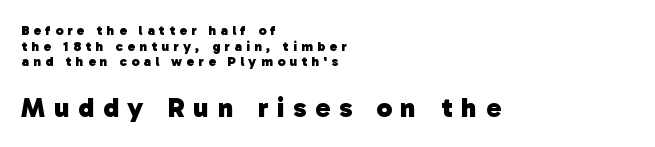
{"serif": "no", "bold": "yes", "weight": "heavy", "width": "normal", "stroke_contrast": "low", "x_height": "medium", "monospaced": "no", "underline": "no", "align": "left", "line_spacing": "tight", "line_spacing_ratio": 1.11, "letter_spacing": "wide", "letter_spacing_em": 0.31, "larger_block": "second", "size_ratio": 2.0, "glyph_px": 28}
